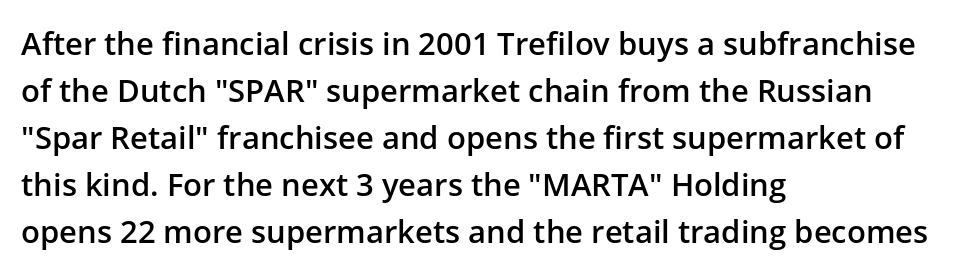
Q: Is the text bold? A: Semi-bold.
Q: Is the text italic (slanted)? A: No, it is upright.
Q: Is the typeface a serif or a sans-serif typeface? A: Sans-serif.
Q: Is the text underlined? A: No.
Q: How is the paragraph aligned? A: Left-aligned.
Q: Is the spacing between letters normal or unusually wide? A: Normal.
Q: Is the spacing between lines tight, normal or loose? A: Normal.
Q: Width (condensed, normal, or wide)? A: Normal.
Q: Stroke contrast? A: Low.
Q: x-height? A: Medium.
Q: Monospaced? A: No.
